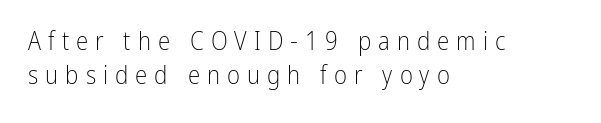
The image shows 25 px text type, upright; set left-aligned, normal line spacing (1.38x), unusually wide letter spacing (+0.28 em), not underlined.
